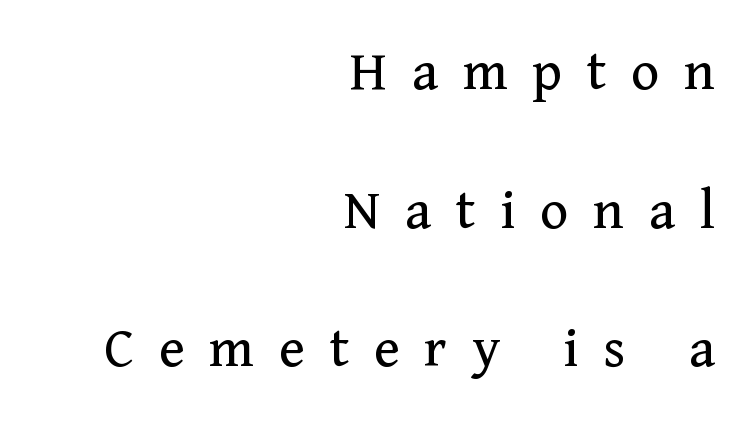
Q: Is the text bold? A: No.
Q: Is the text italic (slanted)? A: No, it is upright.
Q: Is the typeface a serif or a sans-serif typeface? A: Serif.
Q: Is the text underlined? A: No.
Q: How is the paragraph aligned? A: Right-aligned.
Q: Is the spacing between letters normal or unusually wide? A: Unusually wide.
Q: Is the spacing between lines tight, normal or loose? A: Loose.
Q: Width (condensed, normal, or wide)? A: Normal.
Q: Stroke contrast? A: Medium.
Q: x-height? A: Medium.
Q: Monospaced? A: No.
